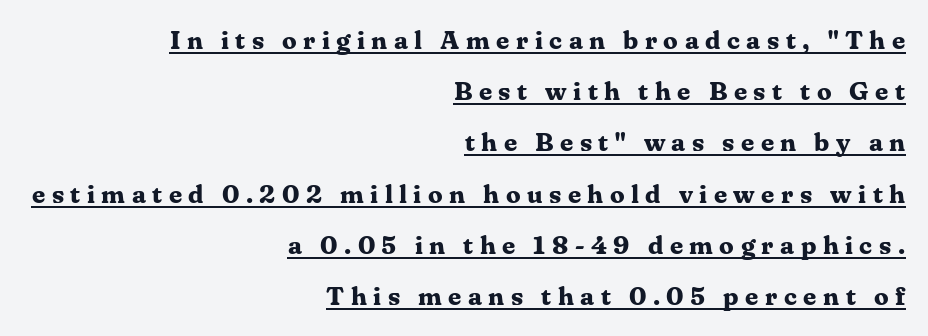
The image shows 26 px bold type, upright; set right-aligned, loose line spacing (1.97x), unusually wide letter spacing (+0.25 em), underlined.
